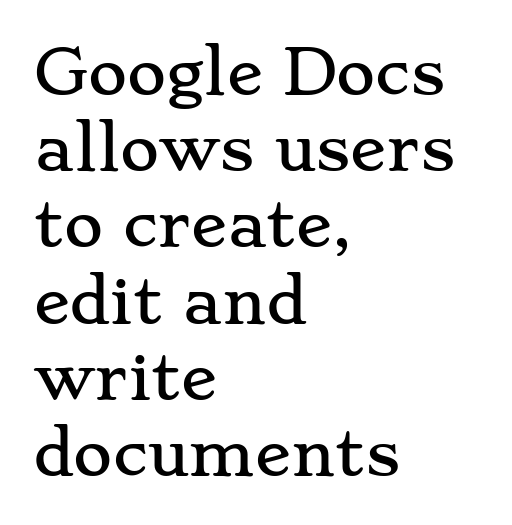
{"serif": "yes", "italic": "no", "width": "wide", "stroke_contrast": "low", "x_height": "small", "monospaced": "no", "underline": "no", "align": "left", "line_spacing": "normal", "line_spacing_ratio": 1.27, "letter_spacing": "normal", "letter_spacing_em": 0.0, "glyph_px": 60}
